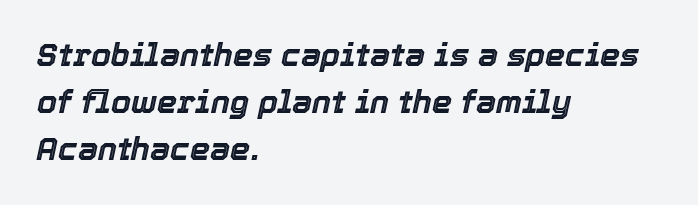
The image shows 32 px text type, italic (leaning right); set left-aligned, normal line spacing (1.47x), normal letter spacing, not underlined; a medium x-height.
